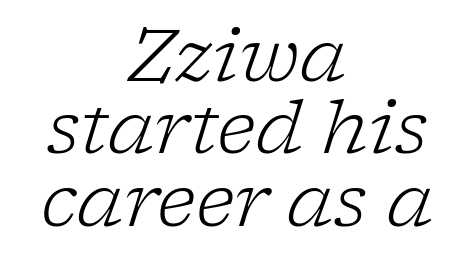
Q: Is the text bold? A: No.
Q: Is the text italic (slanted)? A: Yes, it leans right by about 17 degrees.
Q: Is the typeface a serif or a sans-serif typeface? A: Serif.
Q: Is the text underlined? A: No.
Q: How is the paragraph aligned? A: Centered.
Q: Is the spacing between letters normal or unusually wide? A: Normal.
Q: Is the spacing between lines tight, normal or loose? A: Tight.
Q: Width (condensed, normal, or wide)? A: Normal.
Q: Stroke contrast? A: Low.
Q: x-height? A: Medium.
Q: Monospaced? A: No.
